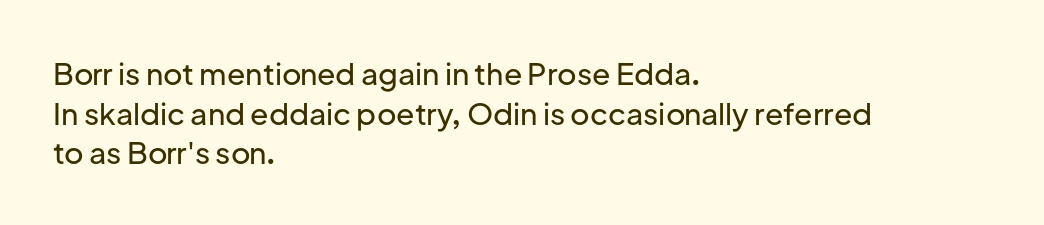
The image shows 30 px sans-serif type, upright; set left-aligned, normal line spacing (1.32x), normal letter spacing, not underlined; low stroke contrast and a medium x-height.
